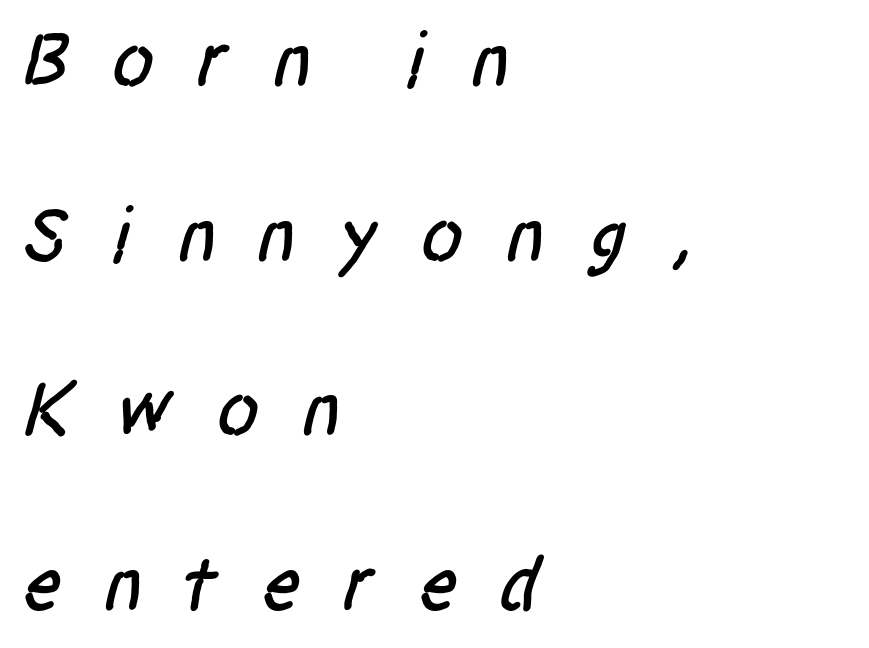
Q: Is the typeface a serif or a sans-serif typeface? A: Sans-serif.
Q: Is the text underlined? A: No.
Q: How is the paragraph aligned? A: Left-aligned.
Q: Is the spacing between letters normal or unusually wide? A: Unusually wide.
Q: Is the spacing between lines tight, normal or loose? A: Loose.
Q: Width (condensed, normal, or wide)? A: Condensed.
Q: Stroke contrast? A: Low.
Q: x-height? A: Large.
Q: Monospaced? A: No.
